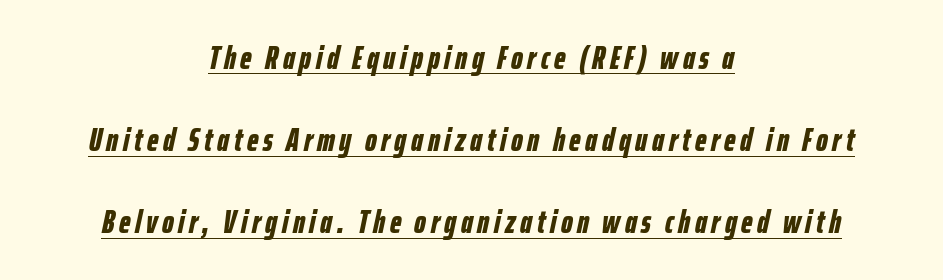
{"italic": "yes", "lean": "right", "slant_degrees": 12, "bold": "yes", "weight": "bold", "width": "condensed", "stroke_contrast": "low", "x_height": "medium", "monospaced": "no", "underline": "yes", "align": "center", "line_spacing": "loose", "line_spacing_ratio": 2.49, "glyph_px": 33}
